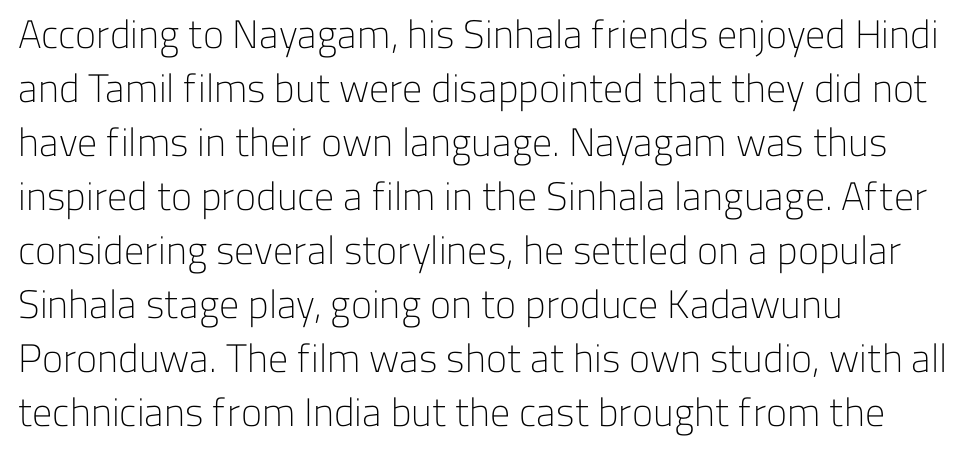
Varying glyph widths throughout — classic text-font behaviour. Unlike italic type, these characters show no tilt at all. Nothing unusual about the tracking: characters are spaced as the font intends. Letters have the restrained weight of plain body copy at most. This rendering employs a face without finishing strokes, i.e., a sans-serif.
